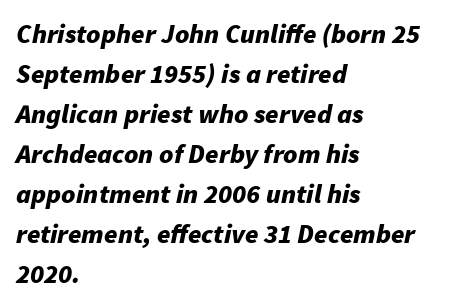
Weight: bold. The paragraph shown leans on its left margin. Quick note: underline off. A typesetter would mark this as italic. The letters sit at their default tracking, neither squeezed nor spread. This sample keeps an unexceptional amount of space between lines.
